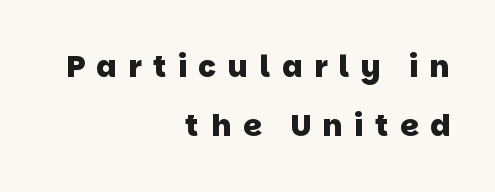
Q: Is the text bold? A: Yes.
Q: Is the typeface a serif or a sans-serif typeface? A: Sans-serif.
Q: Is the text underlined? A: No.
Q: How is the paragraph aligned? A: Right-aligned.
Q: Is the spacing between letters normal or unusually wide? A: Unusually wide.
Q: Is the spacing between lines tight, normal or loose? A: Loose.
Q: Width (condensed, normal, or wide)? A: Normal.
Q: Stroke contrast? A: Low.
Q: x-height? A: Large.
Q: Monospaced? A: No.
